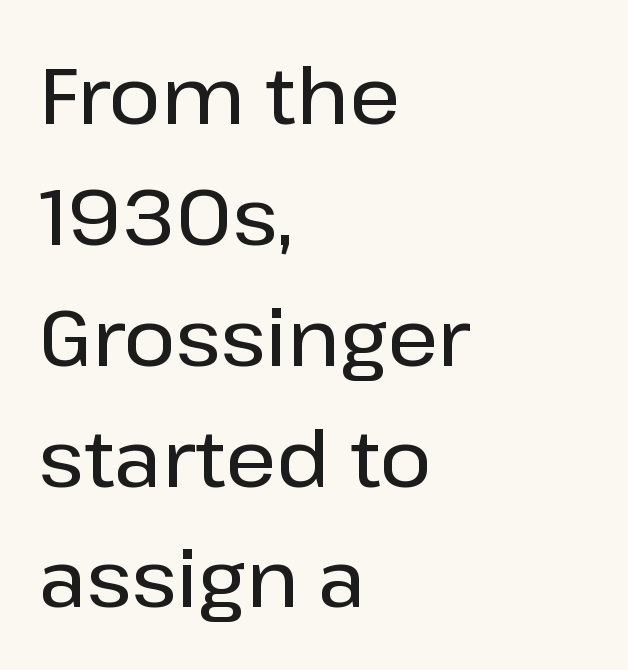
{"serif": "no", "italic": "no", "width": "normal", "stroke_contrast": "low", "x_height": "medium", "monospaced": "no", "underline": "no", "align": "left", "line_spacing": "normal", "line_spacing_ratio": 1.53, "letter_spacing": "normal", "letter_spacing_em": 0.0, "glyph_px": 79}
